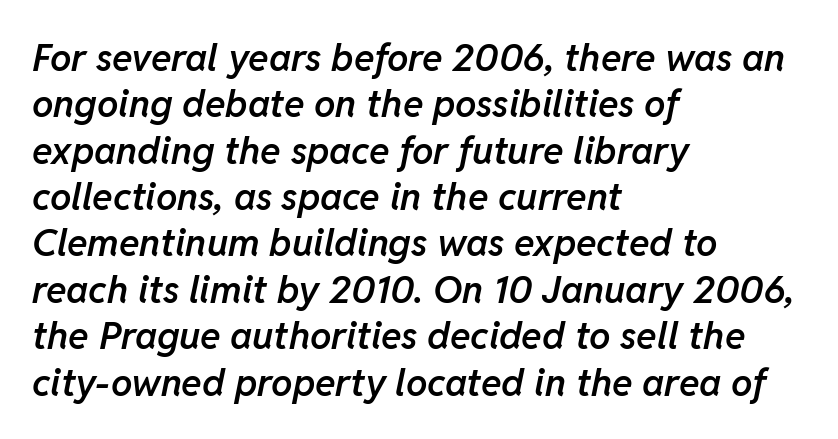
Q: Is the text bold? A: Semi-bold.
Q: Is the text italic (slanted)? A: Yes, it leans right by about 11 degrees.
Q: Is the text underlined? A: No.
Q: How is the paragraph aligned? A: Left-aligned.
Q: Is the spacing between letters normal or unusually wide? A: Normal.
Q: Width (condensed, normal, or wide)? A: Normal.
Q: Stroke contrast? A: Low.
Q: x-height? A: Medium.
Q: Monospaced? A: No.
